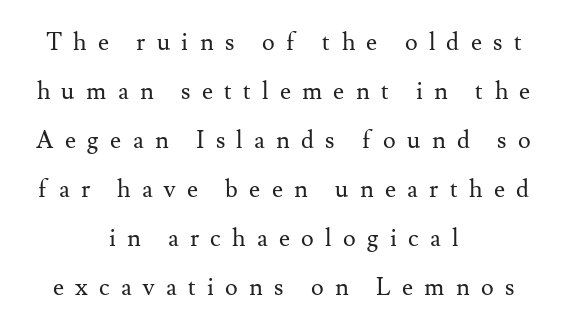
The image shows 24 px text type, upright; set centered, loose line spacing (2.04x), unusually wide letter spacing (+0.47 em), not underlined.
